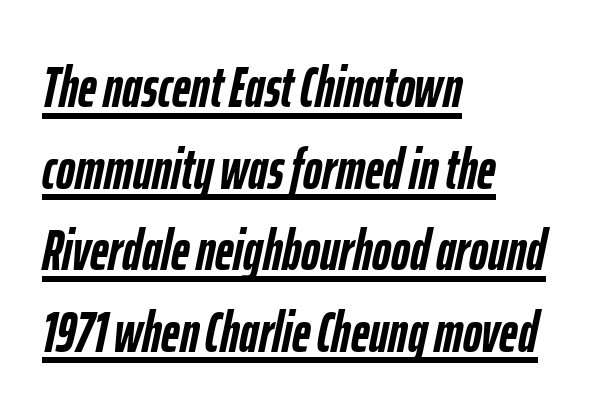
The image shows 57 px semibold, condensed type, italic (leaning right); set left-aligned, normal line spacing (1.43x), normal letter spacing, underlined; low stroke contrast and a medium x-height.
